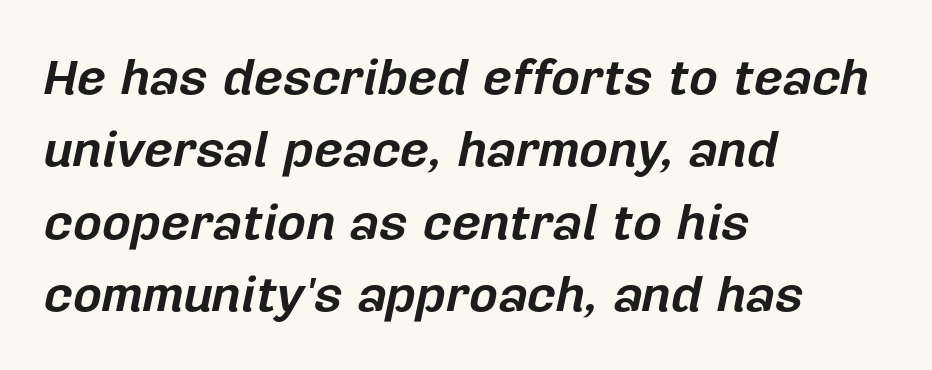
Proportional: the letters do not fall into vertical columns. Each new line begins a customary step beneath the previous one. In terms of weight, the rendering is a true, heavy bold. Bare-footed words on every line. Teacher's note: observe the even left margin — that is flush-left alignment. The rendering applies a slant to the glyphs.
